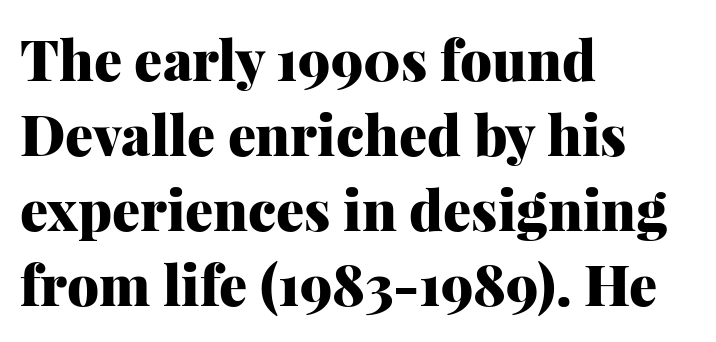
Q: Is the text bold? A: Yes.
Q: Is the text italic (slanted)? A: No, it is upright.
Q: Is the typeface a serif or a sans-serif typeface? A: Serif.
Q: Is the text underlined? A: No.
Q: How is the paragraph aligned? A: Left-aligned.
Q: Is the spacing between letters normal or unusually wide? A: Normal.
Q: Is the spacing between lines tight, normal or loose? A: Normal.
Q: Width (condensed, normal, or wide)? A: Normal.
Q: Stroke contrast? A: Medium.
Q: x-height? A: Medium.
Q: Monospaced? A: No.
